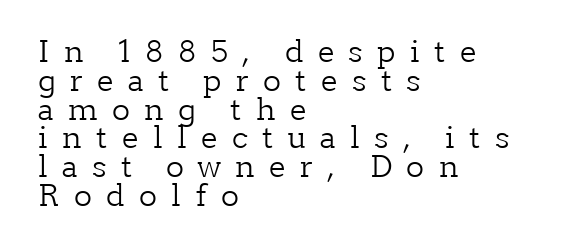
The image shows 30 px light serif type, upright; set left-aligned, tight line spacing (0.96x), unusually wide letter spacing (+0.48 em), not underlined; low stroke contrast and a medium x-height.
